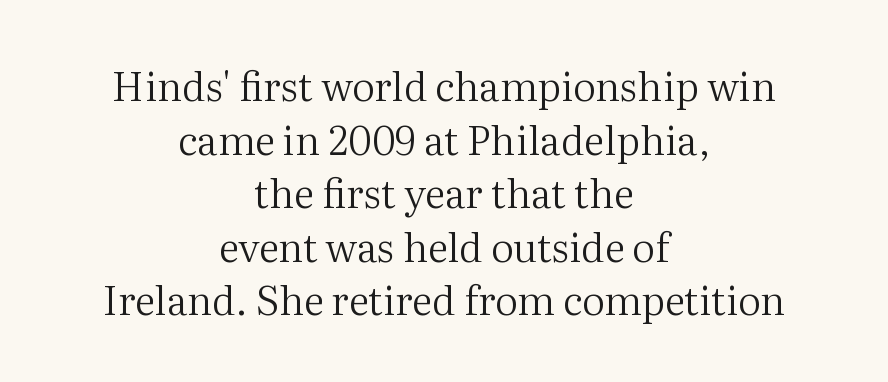
The image shows 40 px regular-weight serif type, upright; set centered, normal line spacing (1.34x), normal letter spacing, not underlined; medium stroke contrast and a medium x-height.
